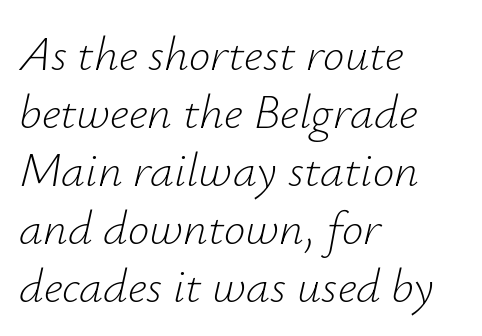
The image shows 48 px light type, italic (leaning right); set left-aligned, line spacing 1.21x, normal letter spacing, not underlined; low stroke contrast and a small x-height.
